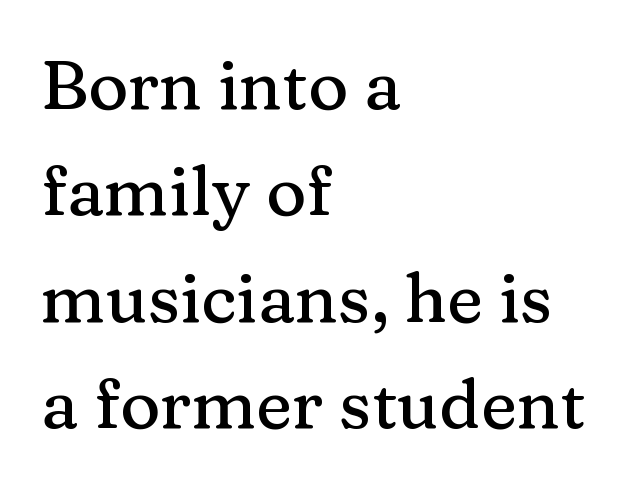
Serifs: yes, visible at the terminals of the letterforms. Varying glyph widths throughout — classic text-font behaviour. The block of text has a typical density, with ordinary space between rows. Posture: upright roman. Visually the block forms a straight wall on the left and a jagged coastline on the right. The gap between lines stays unmarked.
